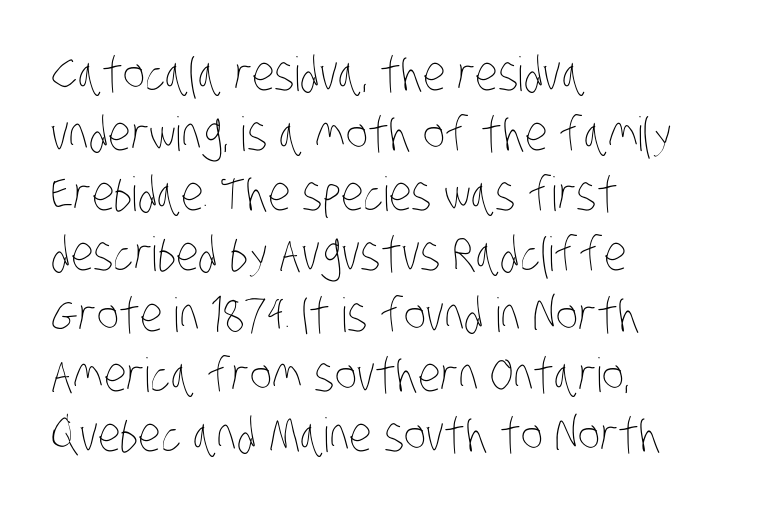
{"bold": "no", "weight": "thin", "width": "condensed", "stroke_contrast": "low", "x_height": "large", "monospaced": "no", "underline": "no", "align": "left", "line_spacing": "normal", "line_spacing_ratio": 1.28, "letter_spacing": "normal", "letter_spacing_em": 0.0, "glyph_px": 47}
